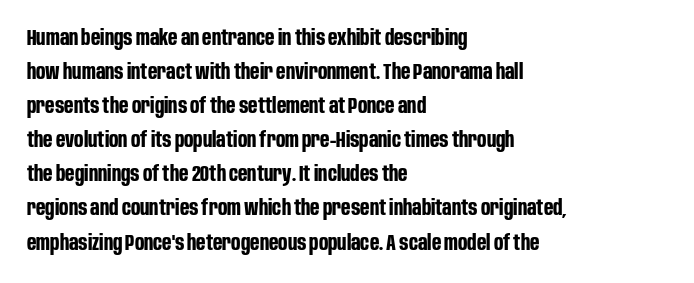
Q: Is the text bold? A: Yes.
Q: Is the text italic (slanted)? A: No, it is upright.
Q: Is the text underlined? A: No.
Q: How is the paragraph aligned? A: Left-aligned.
Q: Is the spacing between letters normal or unusually wide? A: Normal.
Q: Is the spacing between lines tight, normal or loose? A: Normal.
